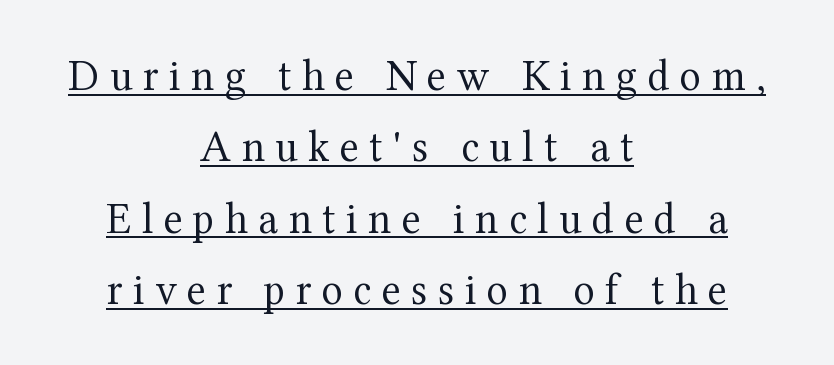
No italicization has been applied; the sample stays upright. Are there feet on the stems? There are — it's a serif. In CSS terms this would be text-align: center. Is this a heavy cut? Hardly; it is regular or lighter.
